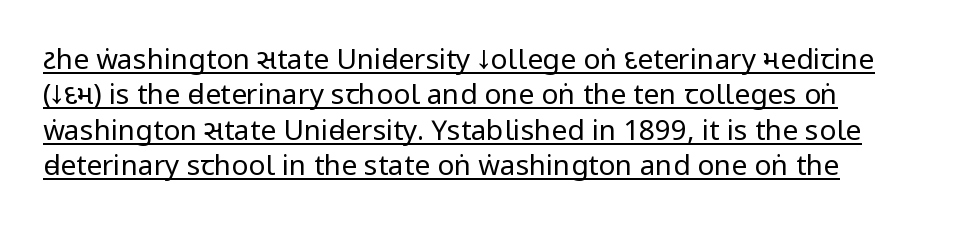
The typesetting does not lean heavy: it is not bold. Typographically, this falls in the sans-serif category. Reading down the column, the eye jumps a familiar distance to each next line. Nope, not italic — everything's standing straight.
